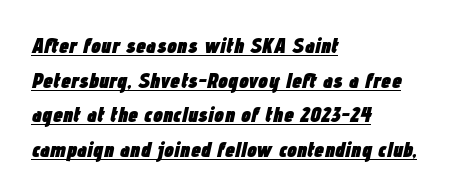
{"italic": "yes", "lean": "right", "slant_degrees": 12, "bold": "yes", "underline": "yes", "align": "left", "line_spacing": "normal", "line_spacing_ratio": 1.57, "letter_spacing": "normal", "letter_spacing_em": 0.0, "glyph_px": 22}
